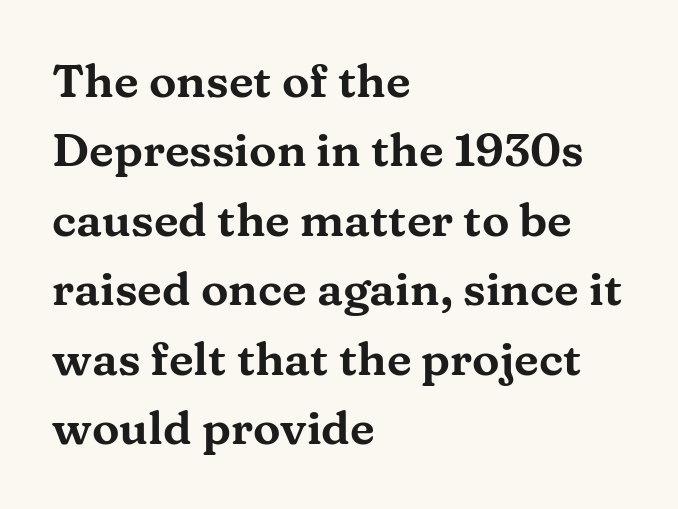
{"serif": "yes", "italic": "no", "width": "wide", "stroke_contrast": "medium", "x_height": "medium", "monospaced": "no", "underline": "no", "align": "left", "line_spacing": "normal", "line_spacing_ratio": 1.51, "letter_spacing": "normal", "letter_spacing_em": 0.0, "glyph_px": 46}
